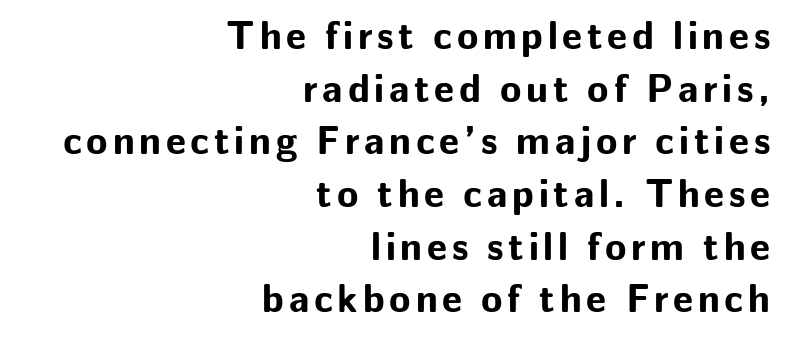
{"serif": "no", "italic": "no", "bold": "yes", "weight": "bold", "width": "normal", "stroke_contrast": "low", "x_height": "medium", "monospaced": "no", "underline": "no", "align": "right", "line_spacing": "normal", "line_spacing_ratio": 1.35, "glyph_px": 39}
